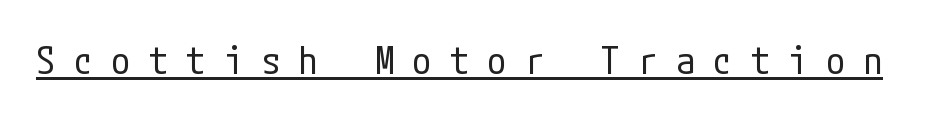
Q: Is the text bold? A: No.
Q: Is the text italic (slanted)? A: No, it is upright.
Q: Is the typeface a serif or a sans-serif typeface? A: Sans-serif.
Q: Is the text underlined? A: Yes.
Q: Is the spacing between letters normal or unusually wide? A: Unusually wide.
Q: Width (condensed, normal, or wide)? A: Condensed.
Q: Stroke contrast? A: Low.
Q: x-height? A: Medium.
